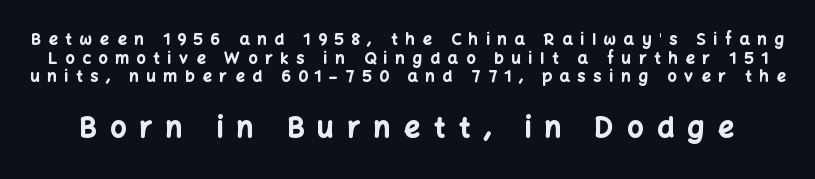
The image shows 28 px bold sans-serif type, upright; set line spacing 1.17x, unusually wide letter spacing (+0.49 em), not underlined; the second (bottom) block is 1.75x larger; low stroke contrast and a medium x-height.
